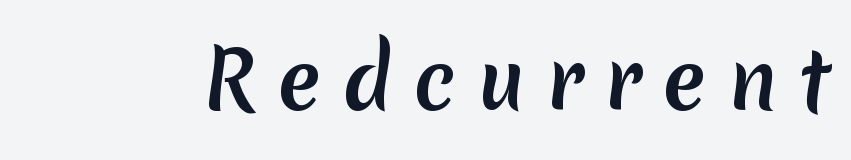
{"serif": "no", "width": "normal", "stroke_contrast": "medium", "x_height": "medium", "monospaced": "no", "underline": "no", "letter_spacing": "wide", "letter_spacing_em": 0.27, "glyph_px": 79}
